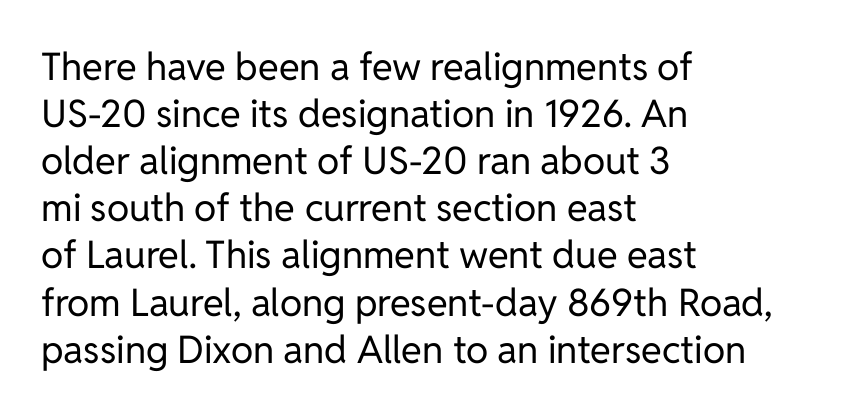
{"serif": "no", "italic": "no", "bold": "no", "weight": "regular", "width": "normal", "stroke_contrast": "low", "x_height": "medium", "monospaced": "no", "underline": "no", "align": "left", "line_spacing_ratio": 1.24, "letter_spacing": "normal", "letter_spacing_em": 0.0, "glyph_px": 38}
